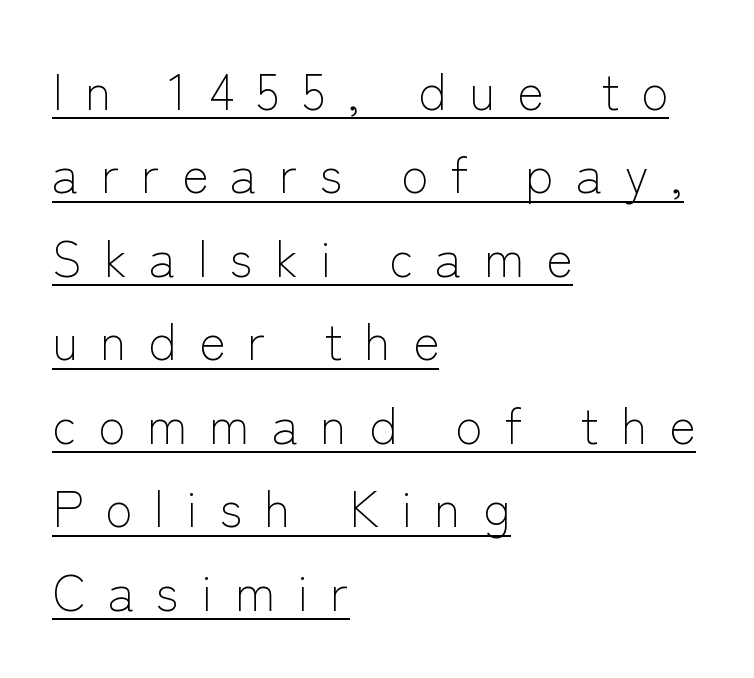
The image shows 50 px light sans-serif type, upright; set left-aligned, normal line spacing (1.67x), unusually wide letter spacing (+0.44 em), underlined; low stroke contrast and a medium x-height.
